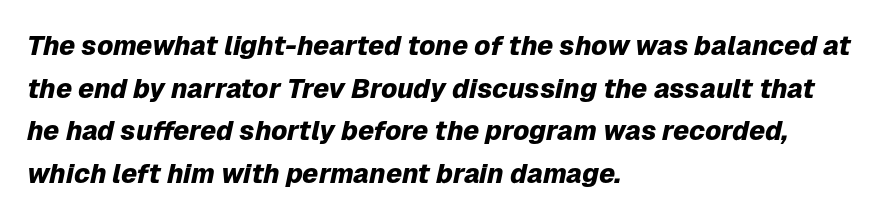
{"italic": "yes", "lean": "right", "slant_degrees": 12, "bold": "yes", "underline": "no", "align": "left", "line_spacing": "normal", "line_spacing_ratio": 1.58, "letter_spacing": "normal", "letter_spacing_em": 0.0, "glyph_px": 27}
